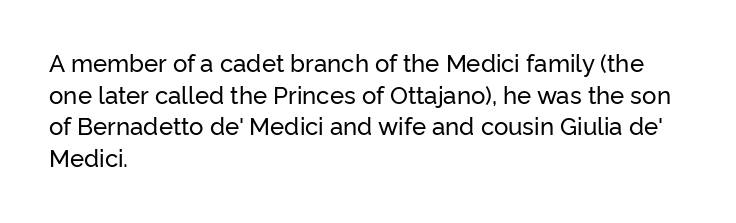
{"italic": "no", "underline": "no", "align": "left", "line_spacing": "normal", "line_spacing_ratio": 1.32, "letter_spacing": "normal", "letter_spacing_em": 0.0, "glyph_px": 24}
